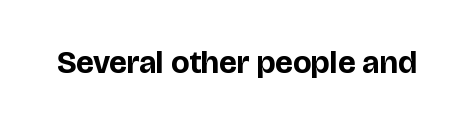
{"serif": "no", "italic": "no", "bold": "yes", "weight": "bold", "width": "normal", "stroke_contrast": "low", "x_height": "large", "monospaced": "no", "underline": "no", "letter_spacing": "normal", "letter_spacing_em": 0.0, "glyph_px": 32}
